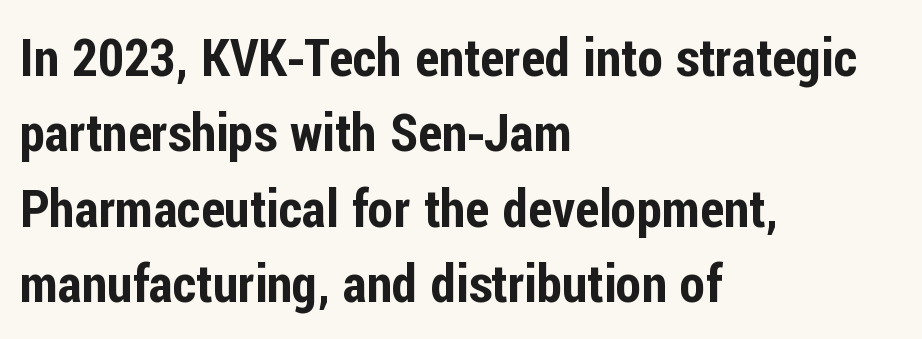
Looks like regular typesetting: each glyph gets only the width it needs. Each word holds together tightly as a unit, with standard inter-letter gaps. A student would call this left alignment; a typographer would say flush left, rag right. To sum up the face: it is a sans, with no serifs. Posture: straight, roman, zero tilt. The strip under each line holds only bare page.
